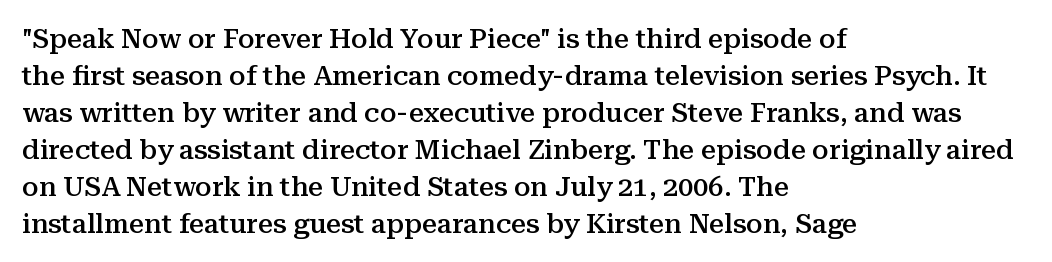
{"italic": "no", "bold": "semi", "underline": "no", "align": "left", "line_spacing": "normal", "line_spacing_ratio": 1.37, "letter_spacing": "normal", "letter_spacing_em": 0.0, "glyph_px": 27}
